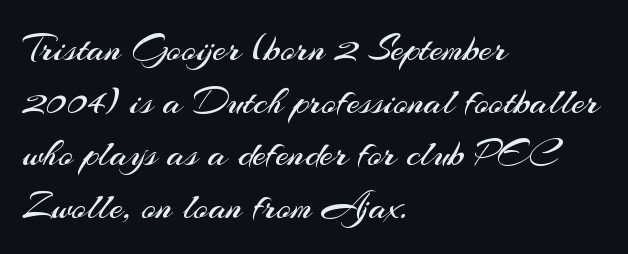
Q: Is the text bold? A: No.
Q: Is the text italic (slanted)? A: Yes.
Q: Is the typeface a serif or a sans-serif typeface? A: Sans-serif.
Q: Is the text underlined? A: No.
Q: How is the paragraph aligned? A: Left-aligned.
Q: Is the spacing between letters normal or unusually wide? A: Normal.
Q: Is the spacing between lines tight, normal or loose? A: Normal.
Q: Width (condensed, normal, or wide)? A: Normal.
Q: Stroke contrast? A: Medium.
Q: x-height? A: Small.
Q: Monospaced? A: No.
